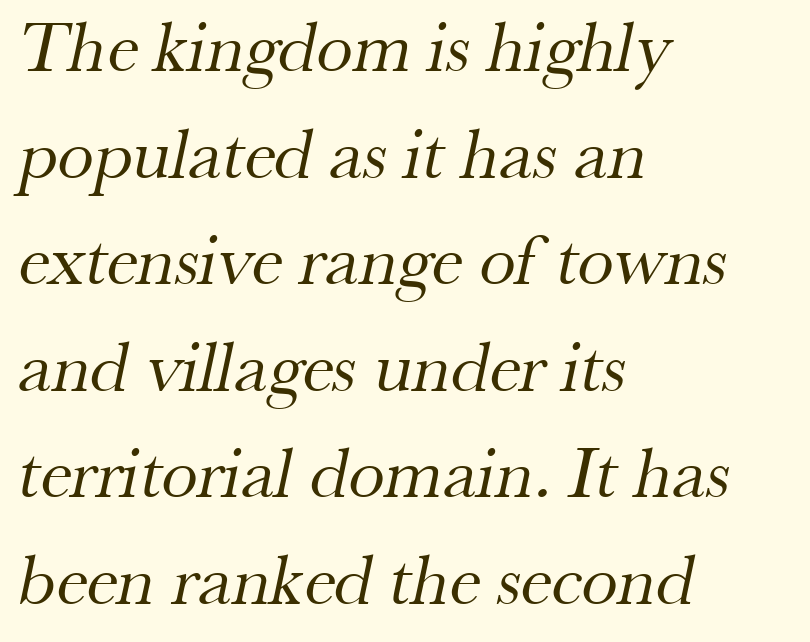
{"serif": "yes", "bold": "no", "weight": "regular", "width": "normal", "stroke_contrast": "medium", "x_height": "small", "monospaced": "no", "underline": "no", "align": "left", "line_spacing": "normal", "line_spacing_ratio": 1.46, "letter_spacing": "normal", "letter_spacing_em": 0.0, "glyph_px": 73}
